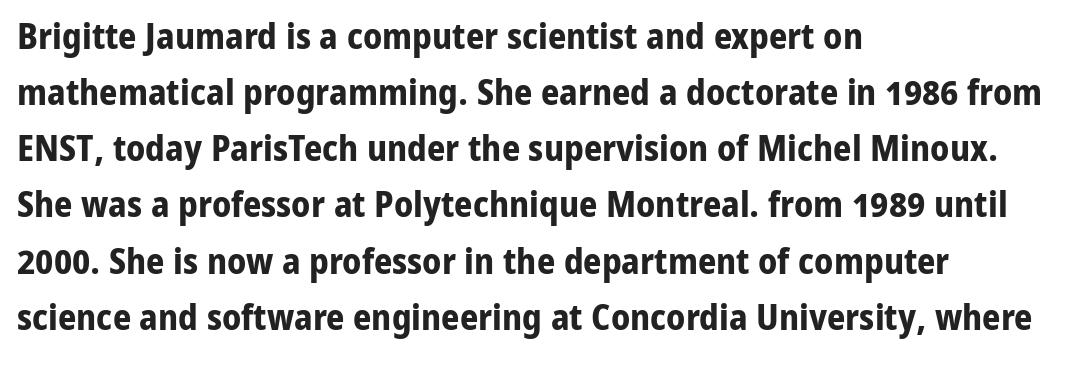
The image shows 36 px bold sans-serif type, upright; set left-aligned, normal line spacing (1.56x), normal letter spacing, not underlined; low stroke contrast and a medium x-height.
